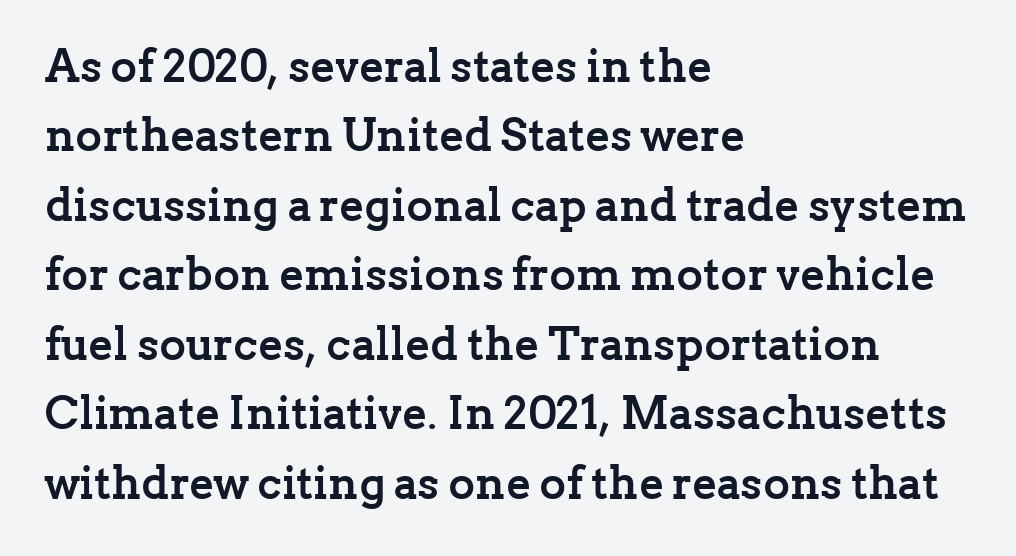
The image shows 46 px semibold serif type, upright; set left-aligned, normal line spacing (1.51x), normal letter spacing, not underlined; low stroke contrast and a medium x-height.
